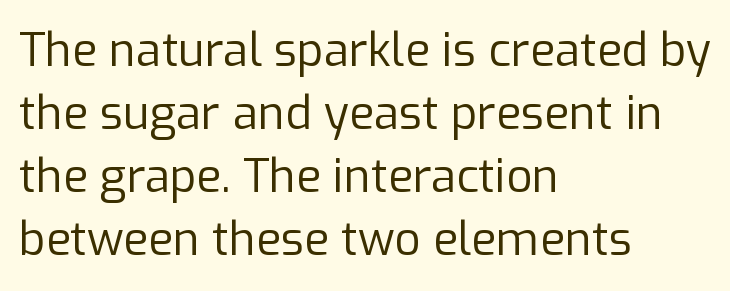
Q: Is the text bold? A: No.
Q: Is the text italic (slanted)? A: No, it is upright.
Q: Is the typeface a serif or a sans-serif typeface? A: Sans-serif.
Q: Is the text underlined? A: No.
Q: How is the paragraph aligned? A: Left-aligned.
Q: Is the spacing between letters normal or unusually wide? A: Normal.
Q: Is the spacing between lines tight, normal or loose? A: Normal.
Q: Width (condensed, normal, or wide)? A: Normal.
Q: Stroke contrast? A: Low.
Q: x-height? A: Medium.
Q: Monospaced? A: No.
